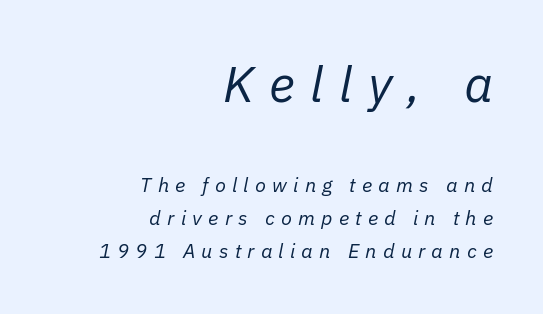
The image shows 50 px regular-weight type, italic (leaning right); set right-aligned, normal line spacing (1.63x), unusually wide letter spacing (+0.31 em), not underlined; the first (top) block is 2.5x larger; low stroke contrast and a medium x-height.
